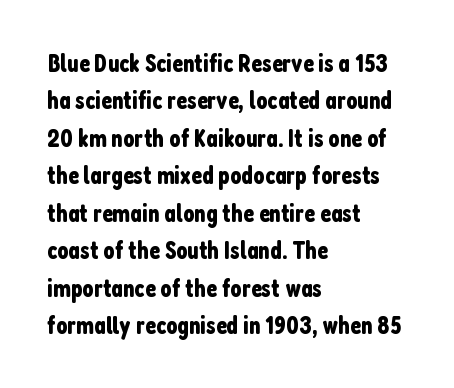
{"italic": "no", "underline": "no", "align": "left", "line_spacing": "normal", "line_spacing_ratio": 1.5, "letter_spacing": "normal", "letter_spacing_em": 0.0, "glyph_px": 25}
